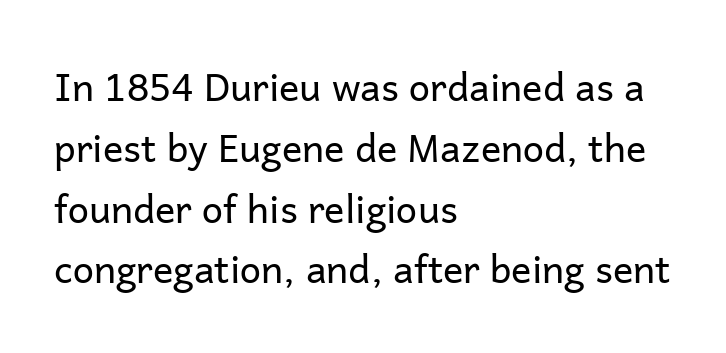
Q: Is the text bold? A: No.
Q: Is the text italic (slanted)? A: No, it is upright.
Q: Is the typeface a serif or a sans-serif typeface? A: Sans-serif.
Q: Is the text underlined? A: No.
Q: How is the paragraph aligned? A: Left-aligned.
Q: Is the spacing between letters normal or unusually wide? A: Normal.
Q: Is the spacing between lines tight, normal or loose? A: Normal.
Q: Width (condensed, normal, or wide)? A: Normal.
Q: Stroke contrast? A: Low.
Q: x-height? A: Medium.
Q: Monospaced? A: No.
